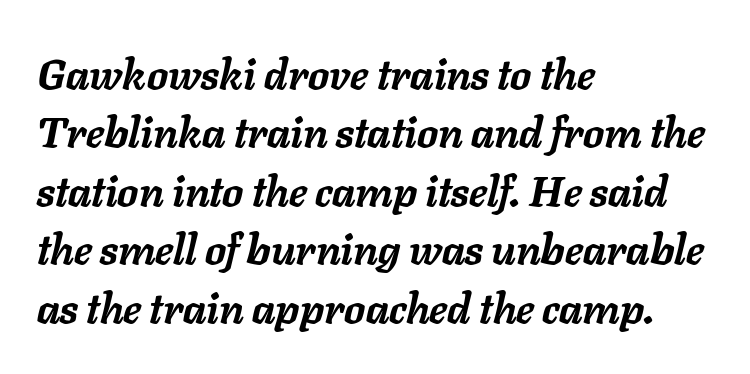
{"italic": "yes", "lean": "right", "slant_degrees": 11, "bold": "yes", "weight": "semibold", "width": "normal", "stroke_contrast": "low", "x_height": "medium", "monospaced": "no", "underline": "no", "align": "left", "line_spacing": "normal", "line_spacing_ratio": 1.39, "letter_spacing": "normal", "letter_spacing_em": 0.0, "glyph_px": 42}
